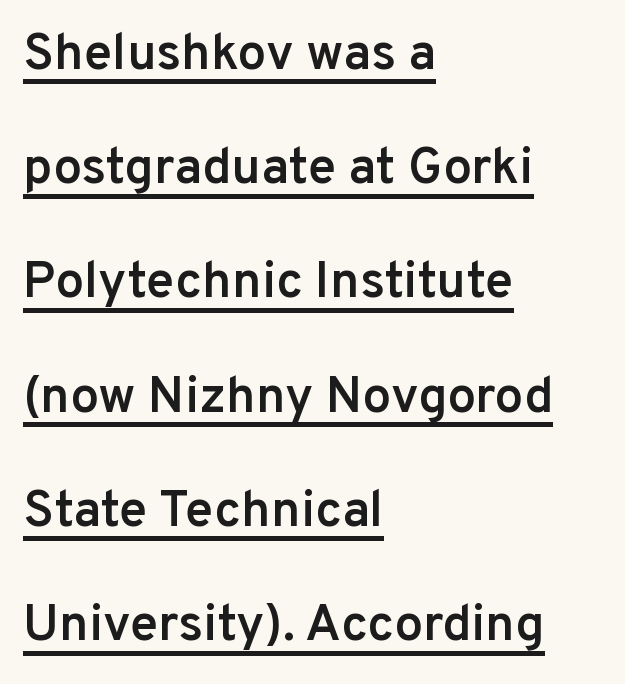
Q: Is the text bold? A: Semi-bold.
Q: Is the text italic (slanted)? A: No, it is upright.
Q: Is the typeface a serif or a sans-serif typeface? A: Sans-serif.
Q: Is the text underlined? A: Yes.
Q: How is the paragraph aligned? A: Left-aligned.
Q: Is the spacing between letters normal or unusually wide? A: Normal.
Q: Is the spacing between lines tight, normal or loose? A: Loose.
Q: Width (condensed, normal, or wide)? A: Normal.
Q: Stroke contrast? A: Low.
Q: x-height? A: Medium.
Q: Monospaced? A: No.
